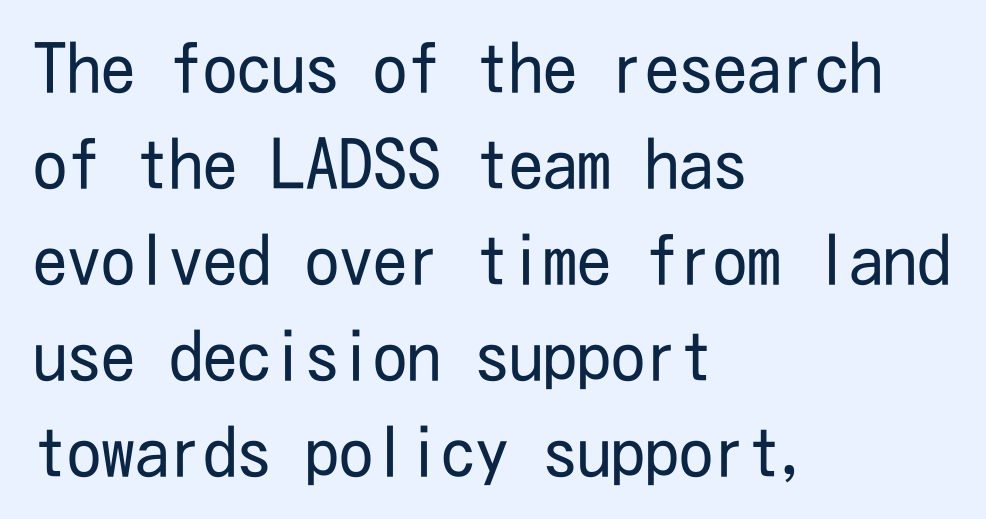
The gaps between neighbouring characters are ordinary and unremarkable. Vertical strokes here are truly vertical. The characters display no serif detailing; their extremities are plain. Honestly, there is no underline to notice here at all. The passage is arranged the way most books set body copy — flush left.
